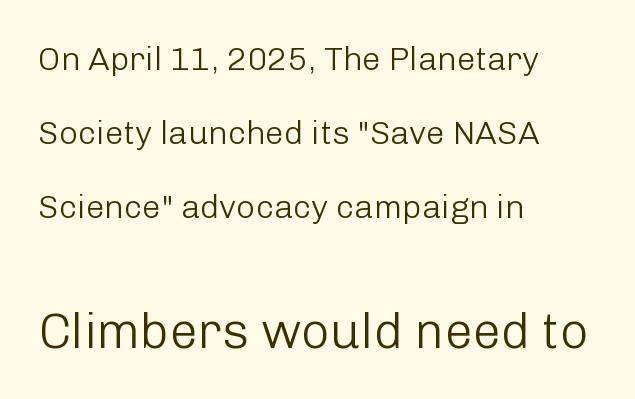
Q: Is the text bold? A: No.
Q: Is the text italic (slanted)? A: No, it is upright.
Q: Is the typeface a serif or a sans-serif typeface? A: Sans-serif.
Q: Is the text underlined? A: No.
Q: How is the paragraph aligned? A: Left-aligned.
Q: Is the spacing between letters normal or unusually wide? A: Normal.
Q: Is the spacing between lines tight, normal or loose? A: Loose.
Q: Which block of text is set in a larger size, the first (top) or the second (bottom)? A: The second (bottom) one.
Q: Width (condensed, normal, or wide)? A: Normal.
Q: Stroke contrast? A: Low.
Q: x-height? A: Medium.
Q: Monospaced? A: No.
